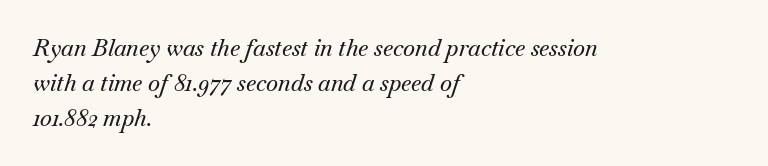
The image shows 23 px text type, italic (leaning right); set left-aligned, normal line spacing (1.52x), normal letter spacing, not underlined.
